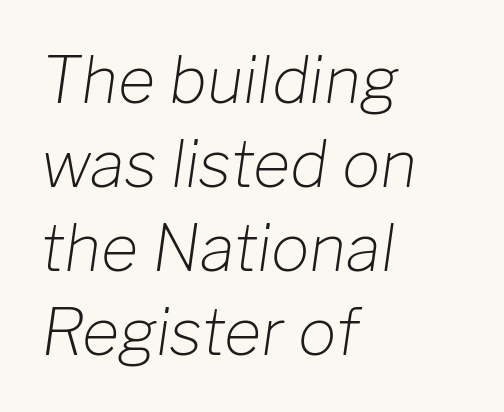
Q: Is the text bold? A: No.
Q: Is the text italic (slanted)? A: Yes, it leans right by about 8 degrees.
Q: Is the text underlined? A: No.
Q: How is the paragraph aligned? A: Left-aligned.
Q: Is the spacing between letters normal or unusually wide? A: Normal.
Q: Is the spacing between lines tight, normal or loose? A: Normal.
Q: Width (condensed, normal, or wide)? A: Normal.
Q: Stroke contrast? A: Low.
Q: x-height? A: Medium.
Q: Monospaced? A: No.
